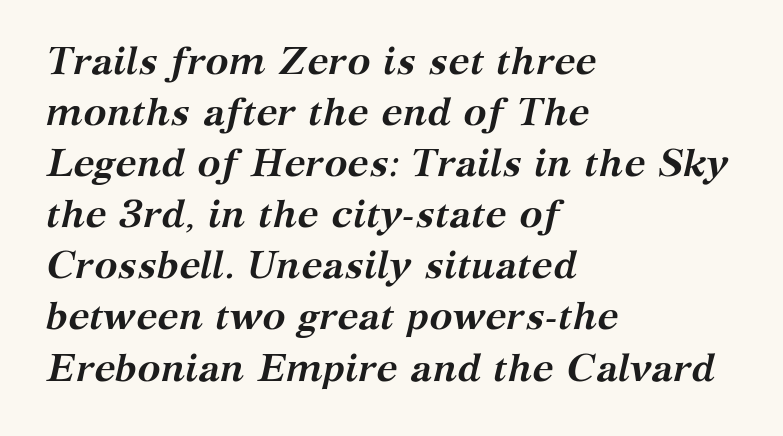
The rendering shows small feet on the letterforms — a serif design. Italic? Definitely — the glyphs are oblique. Rows of type keep a routine distance in the vertical direction. The specimen omits any rule beneath the text block's lines. If you drew a ruler down the left edge, every line would touch it. Every letter is thick-stroked: bold, no question.
